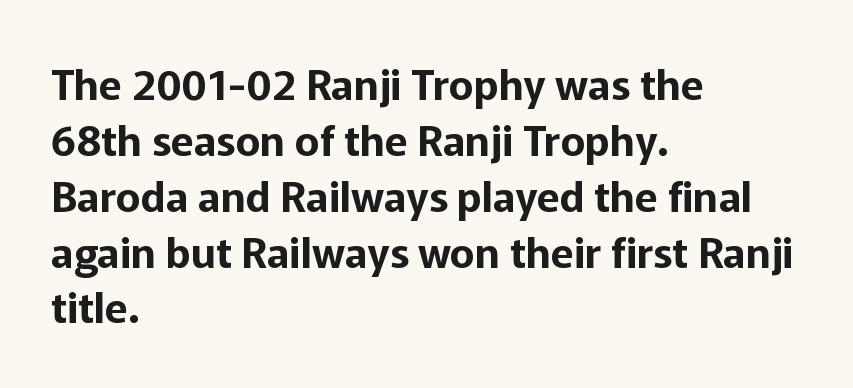
Q: Is the text italic (slanted)? A: No, it is upright.
Q: Is the typeface a serif or a sans-serif typeface? A: Sans-serif.
Q: Is the text underlined? A: No.
Q: How is the paragraph aligned? A: Left-aligned.
Q: Is the spacing between letters normal or unusually wide? A: Normal.
Q: Is the spacing between lines tight, normal or loose? A: Normal.
Q: Width (condensed, normal, or wide)? A: Normal.
Q: Stroke contrast? A: Low.
Q: x-height? A: Medium.
Q: Monospaced? A: No.
